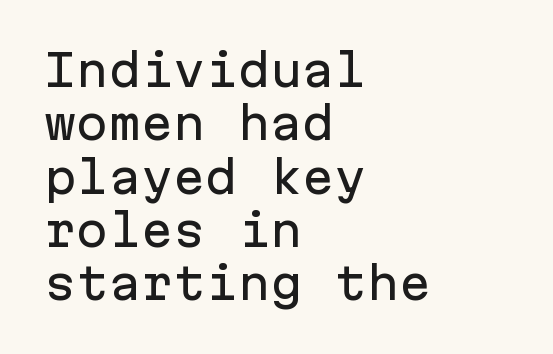
The image shows 43 px sans-serif type, upright, monospaced; set left-aligned, line spacing 1.24x, normal letter spacing, not underlined; low stroke contrast and a medium x-height.
